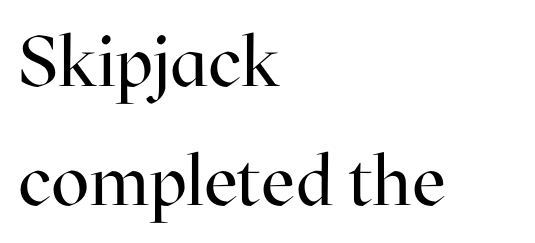
Q: Is the text bold? A: No.
Q: Is the text italic (slanted)? A: No, it is upright.
Q: Is the typeface a serif or a sans-serif typeface? A: Serif.
Q: Is the text underlined? A: No.
Q: How is the paragraph aligned? A: Left-aligned.
Q: Is the spacing between letters normal or unusually wide? A: Normal.
Q: Is the spacing between lines tight, normal or loose? A: Normal.
Q: Width (condensed, normal, or wide)? A: Normal.
Q: Stroke contrast? A: High.
Q: x-height? A: Medium.
Q: Monospaced? A: No.
